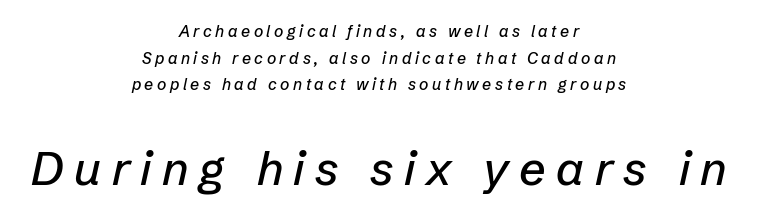
{"italic": "yes", "lean": "right", "slant_degrees": 12, "width": "normal", "stroke_contrast": "low", "x_height": "medium", "monospaced": "no", "underline": "no", "align": "center", "line_spacing": "normal", "line_spacing_ratio": 1.67, "letter_spacing": "wide", "letter_spacing_em": 0.22, "larger_block": "second", "size_ratio": 2.94, "glyph_px": 47}
